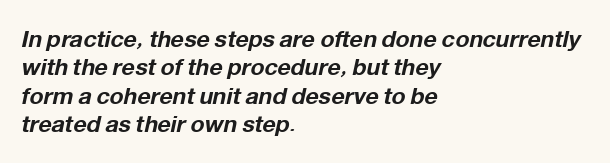
Q: Is the text bold? A: Yes.
Q: Is the text italic (slanted)? A: Yes, it leans right by about 12 degrees.
Q: Is the text underlined? A: No.
Q: How is the paragraph aligned? A: Left-aligned.
Q: Is the spacing between letters normal or unusually wide? A: Normal.
